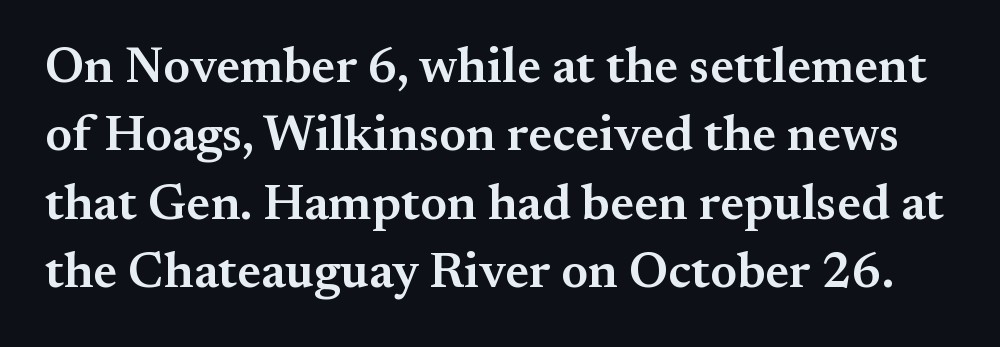
The image shows 50 px semibold serif type, upright; set normal line spacing (1.37x), normal letter spacing, not underlined; medium stroke contrast and a small x-height.
